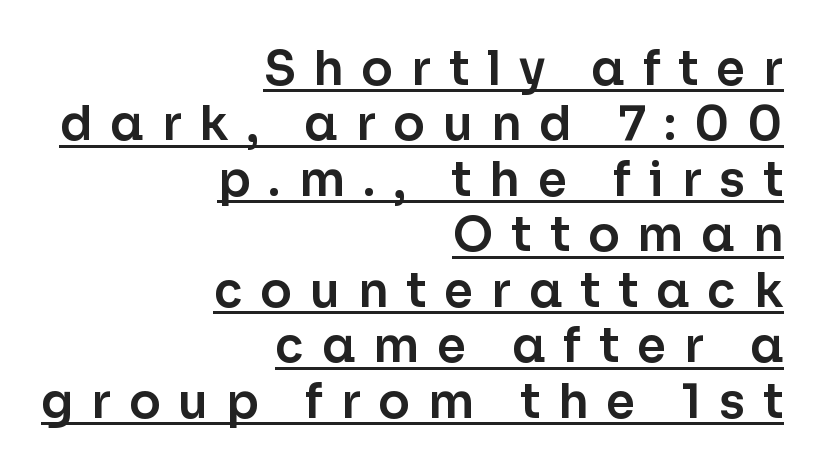
Q: Is the text italic (slanted)? A: No, it is upright.
Q: Is the typeface a serif or a sans-serif typeface? A: Sans-serif.
Q: Is the text underlined? A: Yes.
Q: How is the paragraph aligned? A: Right-aligned.
Q: Is the spacing between letters normal or unusually wide? A: Unusually wide.
Q: Width (condensed, normal, or wide)? A: Normal.
Q: Stroke contrast? A: Low.
Q: x-height? A: Medium.
Q: Monospaced? A: No.
